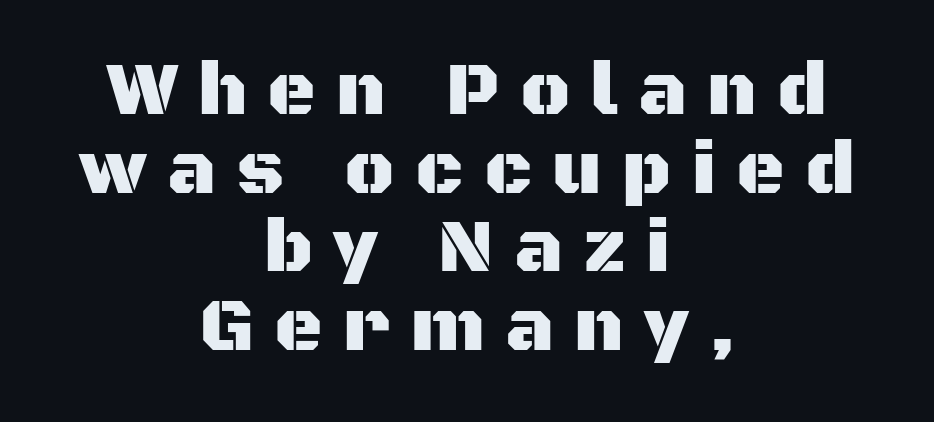
{"serif": "no", "italic": "no", "width": "normal", "stroke_contrast": "medium", "x_height": "large", "monospaced": "no", "underline": "no", "align": "center", "line_spacing": "tight", "line_spacing_ratio": 1.05, "letter_spacing": "wide", "letter_spacing_em": 0.27, "glyph_px": 75}
